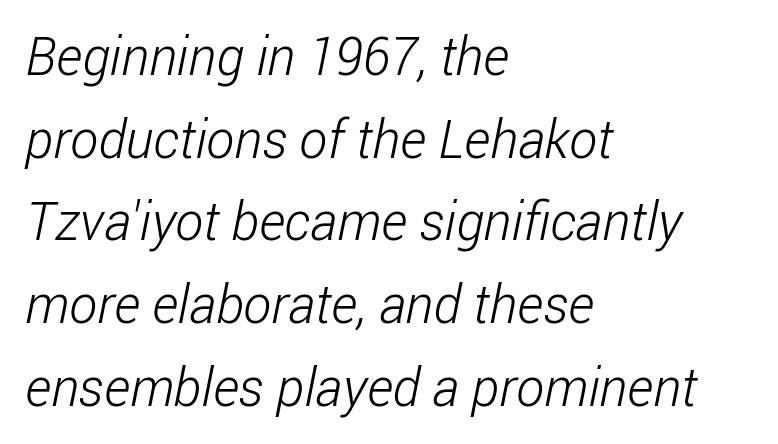
{"serif": "no", "bold": "no", "weight": "light", "width": "condensed", "stroke_contrast": "low", "x_height": "medium", "monospaced": "no", "underline": "no", "align": "left", "line_spacing": "normal", "line_spacing_ratio": 1.56, "letter_spacing": "normal", "letter_spacing_em": 0.0, "glyph_px": 53}
